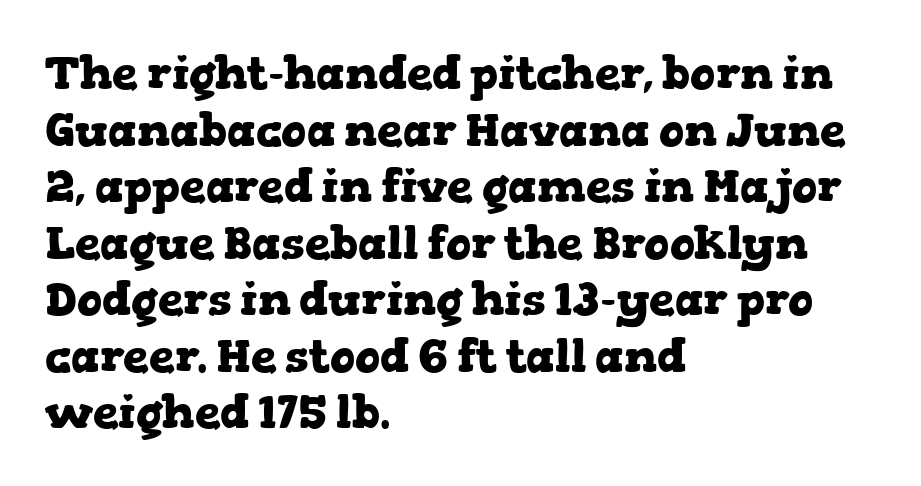
The image shows 46 px heavy, wide serif type, upright; set left-aligned, line spacing 1.23x, normal letter spacing, not underlined; low stroke contrast and a medium x-height.
